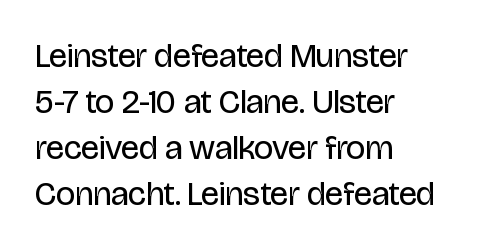
The image shows 34 px regular-weight, condensed sans-serif type, upright; set left-aligned, normal line spacing (1.35x), normal letter spacing, not underlined; low stroke contrast and a large x-height.
